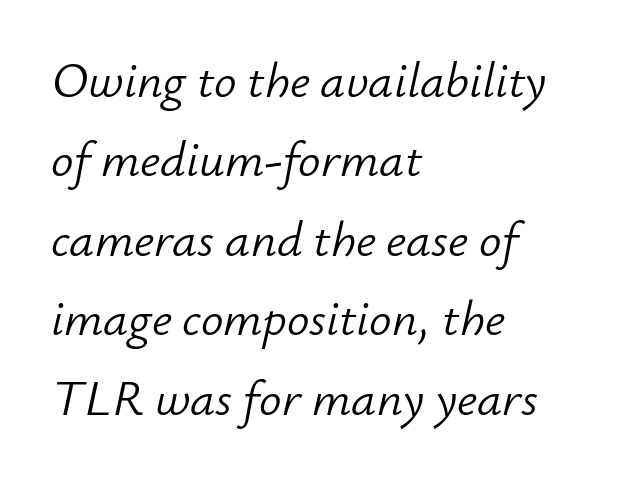
This rendering leaves character spacing at its baseline value. No word sits above an underline. Is the stroke heavy? The answer is a plain regular-or-lighter. An italicized treatment has been applied to the whole sample. This sample has the flowing, uneven cadence of proportional lettering.
